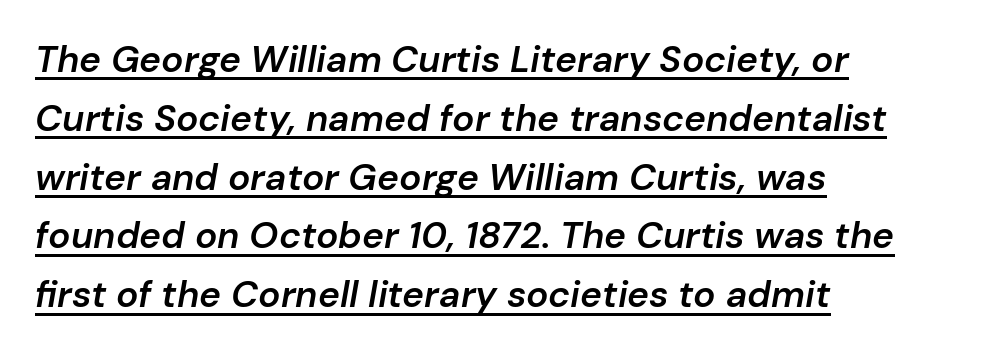
Q: Is the text bold? A: Semi-bold.
Q: Is the text italic (slanted)? A: Yes, it leans right by about 10 degrees.
Q: Is the text underlined? A: Yes.
Q: How is the paragraph aligned? A: Left-aligned.
Q: Is the spacing between letters normal or unusually wide? A: Normal.
Q: Is the spacing between lines tight, normal or loose? A: Normal.
Q: Width (condensed, normal, or wide)? A: Normal.
Q: Stroke contrast? A: Low.
Q: x-height? A: Medium.
Q: Monospaced? A: No.
